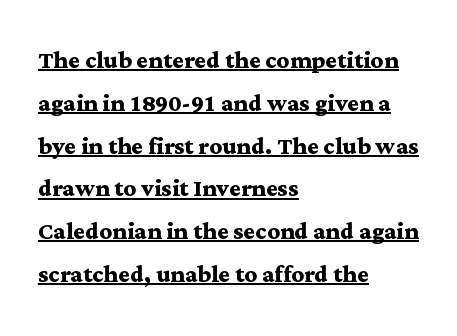
The image shows 31 px semibold, wide serif type, upright; set left-aligned, normal line spacing (1.38x), normal letter spacing, underlined; medium stroke contrast and a medium x-height.
